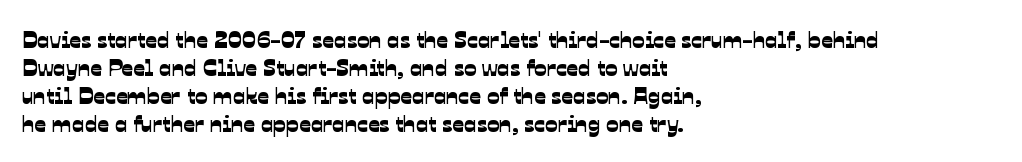
Spacing between characters is what you'd get straight out of the box. No word sits above an underline. Casual observation: everything's shoved over to the left.
